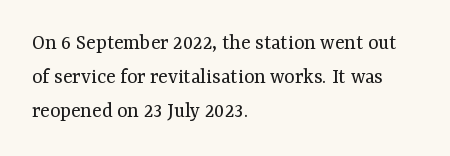
{"italic": "no", "bold": "no", "underline": "no", "align": "left", "line_spacing": "normal", "line_spacing_ratio": 1.55, "letter_spacing": "normal", "letter_spacing_em": 0.0, "glyph_px": 22}
